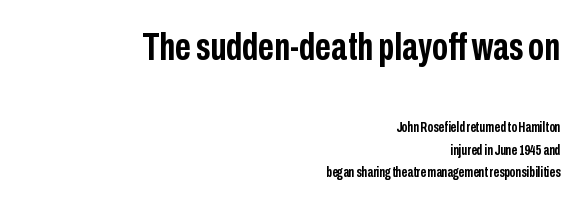
Q: Is the text bold? A: Yes.
Q: Is the text italic (slanted)? A: No, it is upright.
Q: Is the typeface a serif or a sans-serif typeface? A: Sans-serif.
Q: Is the text underlined? A: No.
Q: How is the paragraph aligned? A: Right-aligned.
Q: Is the spacing between letters normal or unusually wide? A: Normal.
Q: Is the spacing between lines tight, normal or loose? A: Normal.
Q: Which block of text is set in a larger size, the first (top) or the second (bottom)? A: The first (top) one.
Q: Width (condensed, normal, or wide)? A: Condensed.
Q: Stroke contrast? A: Low.
Q: x-height? A: Medium.
Q: Monospaced? A: No.
